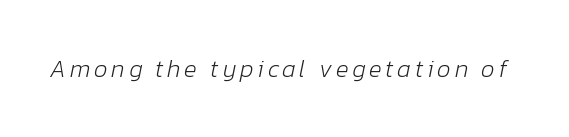
{"italic": "yes", "lean": "right", "slant_degrees": 12, "bold": "no", "underline": "no", "glyph_px": 24}
